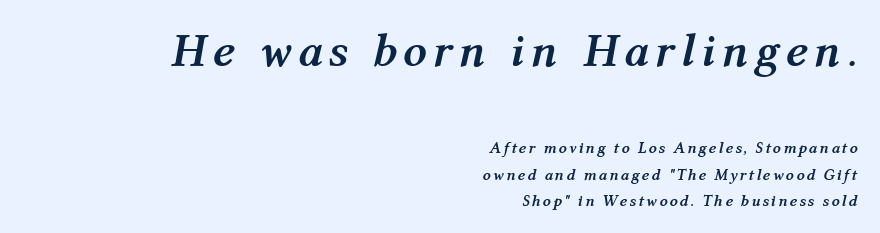
Q: Is the text bold? A: Yes.
Q: Is the text italic (slanted)? A: Yes, it leans right by about 12 degrees.
Q: Is the text underlined? A: No.
Q: How is the paragraph aligned? A: Right-aligned.
Q: Is the spacing between lines tight, normal or loose? A: Normal.
Q: Which block of text is set in a larger size, the first (top) or the second (bottom)? A: The first (top) one.
Q: Width (condensed, normal, or wide)? A: Normal.
Q: Stroke contrast? A: Medium.
Q: x-height? A: Medium.
Q: Monospaced? A: No.
